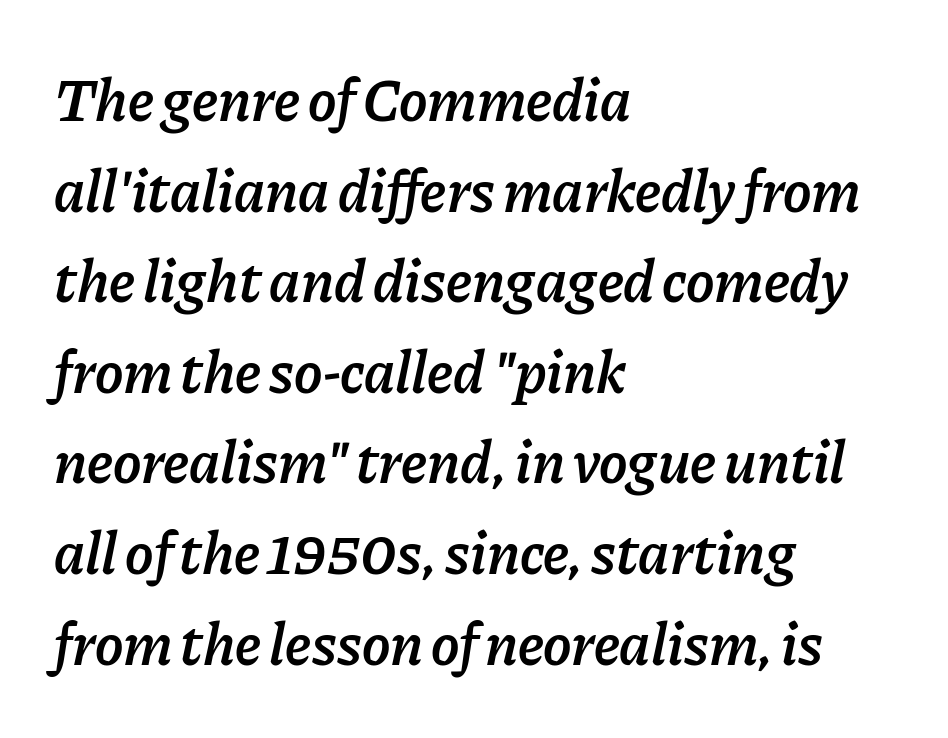
Q: Is the text bold? A: Semi-bold.
Q: Is the text italic (slanted)? A: Yes, it leans right by about 11 degrees.
Q: Is the text underlined? A: No.
Q: How is the paragraph aligned? A: Left-aligned.
Q: Is the spacing between letters normal or unusually wide? A: Normal.
Q: Is the spacing between lines tight, normal or loose? A: Normal.
Q: Width (condensed, normal, or wide)? A: Normal.
Q: Stroke contrast? A: Low.
Q: x-height? A: Medium.
Q: Monospaced? A: No.
